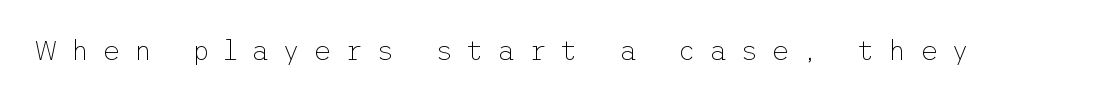
The image shows 28 px thin sans-serif type, upright; set unusually wide letter spacing (+0.47 em), not underlined; low stroke contrast and a medium x-height.
